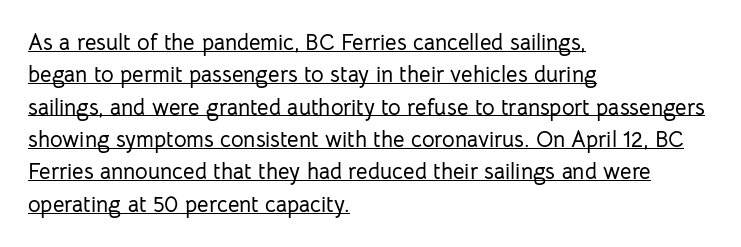
The image shows 22 px text type, upright; set left-aligned, normal line spacing (1.47x), normal letter spacing, underlined.
